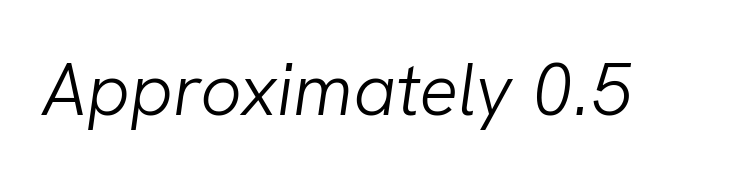
The image shows 73 px light type, italic (leaning right); set normal letter spacing, not underlined; low stroke contrast and a medium x-height.
